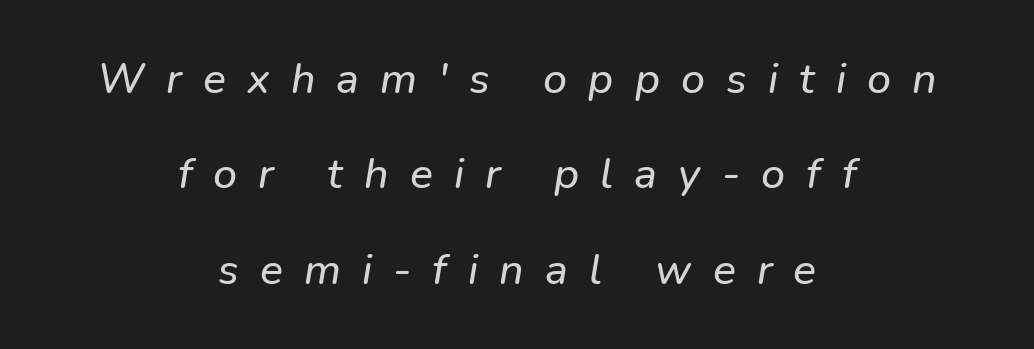
Q: Is the typeface a serif or a sans-serif typeface? A: Sans-serif.
Q: Is the text underlined? A: No.
Q: How is the paragraph aligned? A: Centered.
Q: Is the spacing between letters normal or unusually wide? A: Unusually wide.
Q: Is the spacing between lines tight, normal or loose? A: Loose.
Q: Width (condensed, normal, or wide)? A: Normal.
Q: Stroke contrast? A: Low.
Q: x-height? A: Medium.
Q: Monospaced? A: No.
